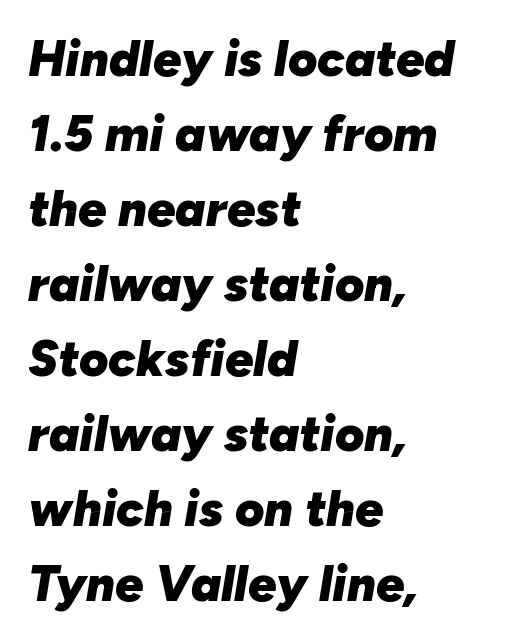
{"italic": "yes", "lean": "right", "slant_degrees": 10, "bold": "yes", "weight": "heavy", "width": "normal", "stroke_contrast": "low", "x_height": "medium", "monospaced": "no", "underline": "no", "align": "left", "line_spacing": "normal", "line_spacing_ratio": 1.5, "letter_spacing": "normal", "letter_spacing_em": 0.0, "glyph_px": 50}
